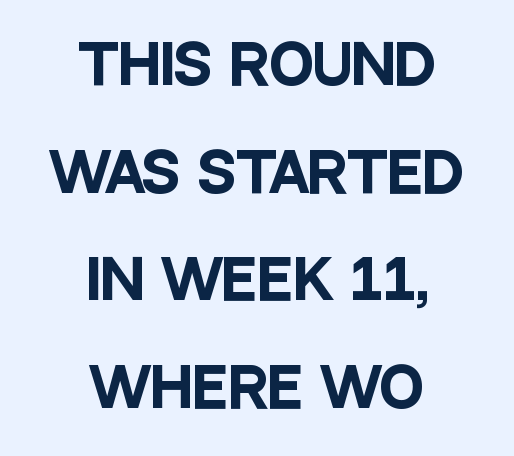
{"serif": "no", "italic": "no", "bold": "yes", "weight": "heavy", "width": "condensed", "stroke_contrast": "low", "x_height": "large", "monospaced": "no", "underline": "no", "align": "center", "line_spacing": "loose", "line_spacing_ratio": 2.03, "letter_spacing": "normal", "letter_spacing_em": 0.0, "glyph_px": 53}
